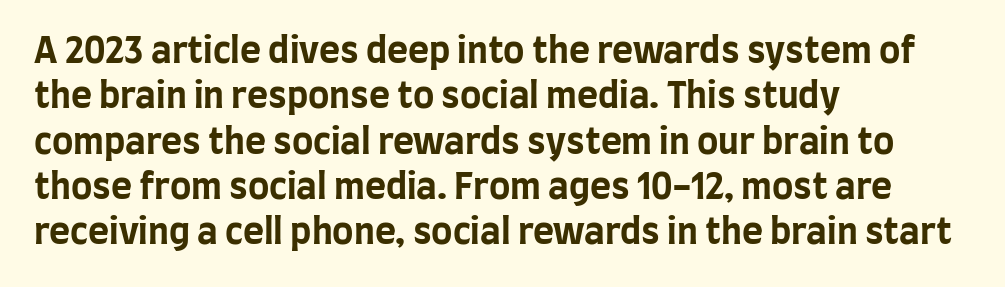
The image shows 36 px bold, condensed sans-serif type, upright; set left-aligned, normal line spacing (1.26x), normal letter spacing, not underlined; low stroke contrast and a large x-height.
